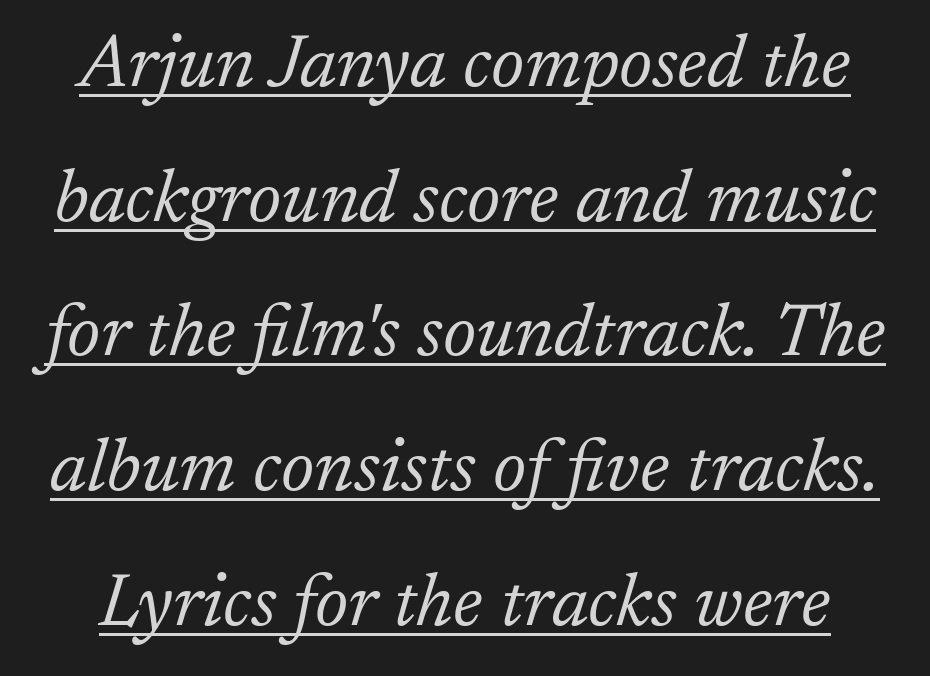
The image shows 74 px light serif type, italic (leaning right); set line spacing 1.82x, normal letter spacing, underlined; low stroke contrast and a medium x-height.
